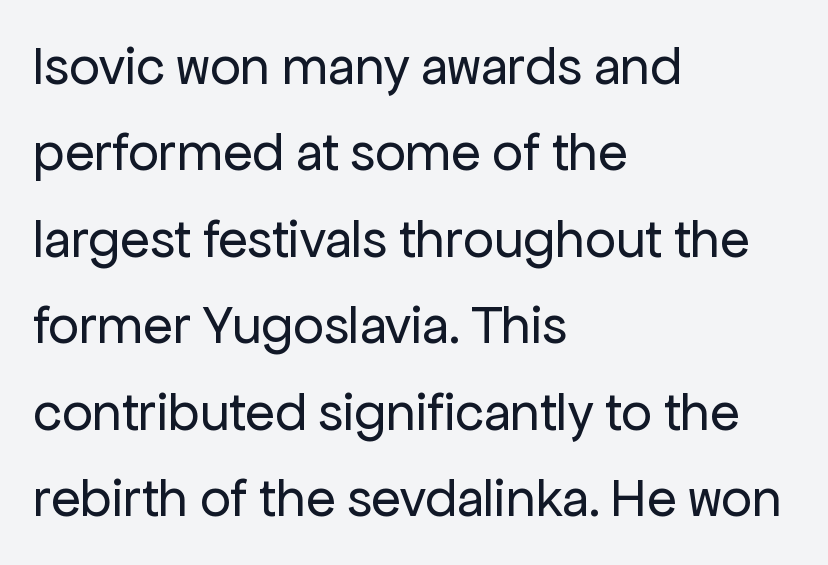
Check under the words: just untouched page. Heft: none added — not bold. The rendering uses natural spacing where letterforms have individual widths. Compared with typical body copy, the letter spacing here is the same. A student would call this left alignment; a typographer would say flush left, rag right. The glyphs in this specimen are sans serif.
